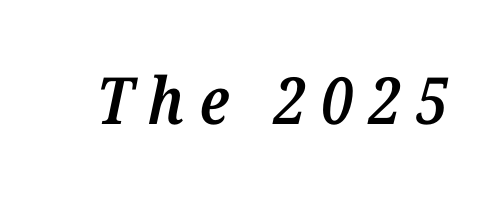
Q: Is the text bold? A: Semi-bold.
Q: Is the text italic (slanted)? A: Yes, it leans right by about 12 degrees.
Q: Is the typeface a serif or a sans-serif typeface? A: Serif.
Q: Is the text underlined? A: No.
Q: Is the spacing between letters normal or unusually wide? A: Unusually wide.
Q: Width (condensed, normal, or wide)? A: Normal.
Q: Stroke contrast? A: Medium.
Q: x-height? A: Medium.
Q: Monospaced? A: No.
